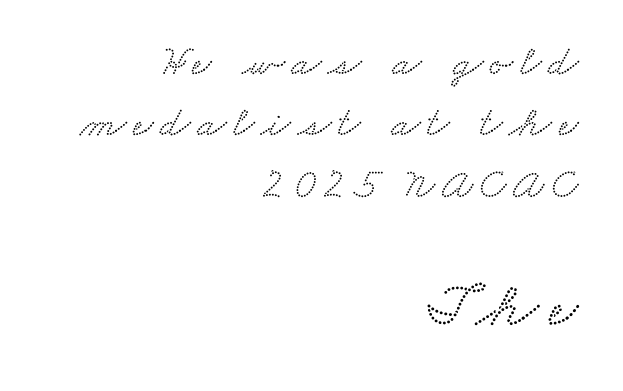
Q: Is the text underlined? A: No.
Q: How is the paragraph aligned? A: Right-aligned.
Q: Is the spacing between lines tight, normal or loose? A: Normal.
Q: Which block of text is set in a larger size, the first (top) or the second (bottom)? A: The second (bottom) one.
Q: Width (condensed, normal, or wide)? A: Wide.
Q: Stroke contrast? A: Low.
Q: x-height? A: Small.
Q: Monospaced? A: No.
